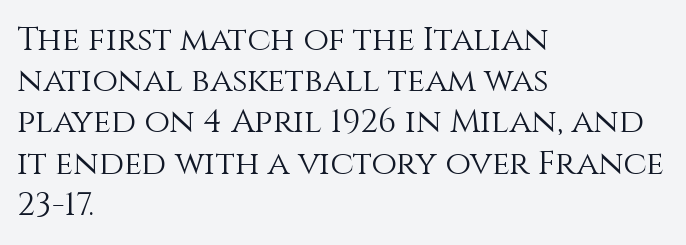
Bold? No — there's no thickening of the strokes. Tracking here is standard; glyphs follow each other at the usual distance. Rendered with straight, roman letterforms. Underlining? Definitely not there. A typesetter would call this proportional, since set widths differ per character. A classic flush-left, rag-right setting is used for this passage.
